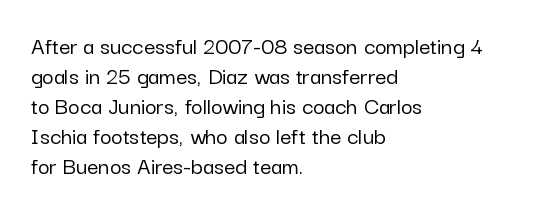
Q: Is the text italic (slanted)? A: No, it is upright.
Q: Is the text underlined? A: No.
Q: How is the paragraph aligned? A: Left-aligned.
Q: Is the spacing between letters normal or unusually wide? A: Normal.
